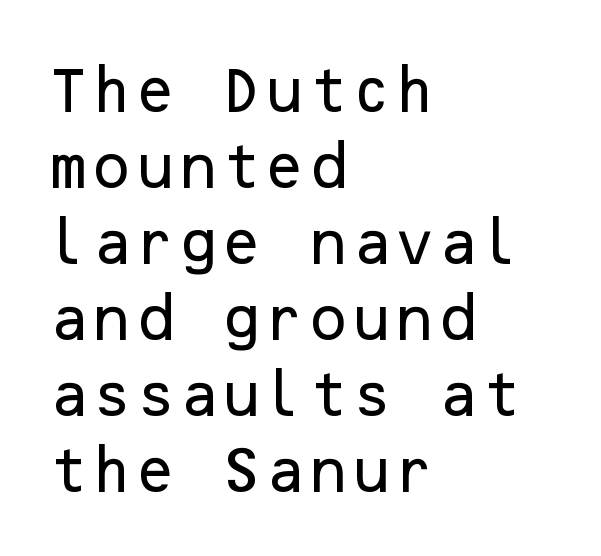
Q: Is the text italic (slanted)? A: No, it is upright.
Q: Is the typeface a serif or a sans-serif typeface? A: Sans-serif.
Q: Is the text underlined? A: No.
Q: How is the paragraph aligned? A: Left-aligned.
Q: Is the spacing between letters normal or unusually wide? A: Normal.
Q: Is the spacing between lines tight, normal or loose? A: Normal.
Q: Width (condensed, normal, or wide)? A: Normal.
Q: Stroke contrast? A: Low.
Q: x-height? A: Medium.
